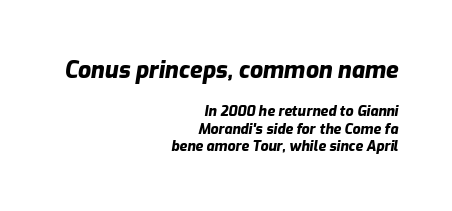
Looking at the ascenders, they clearly lean. Larger block? The one above; the one below is distinctly smaller. Heft: maximum for text — a bold. Between one letter and the next there's only the usual sliver of space. The passage shown stacks its lines at a standard gap.
